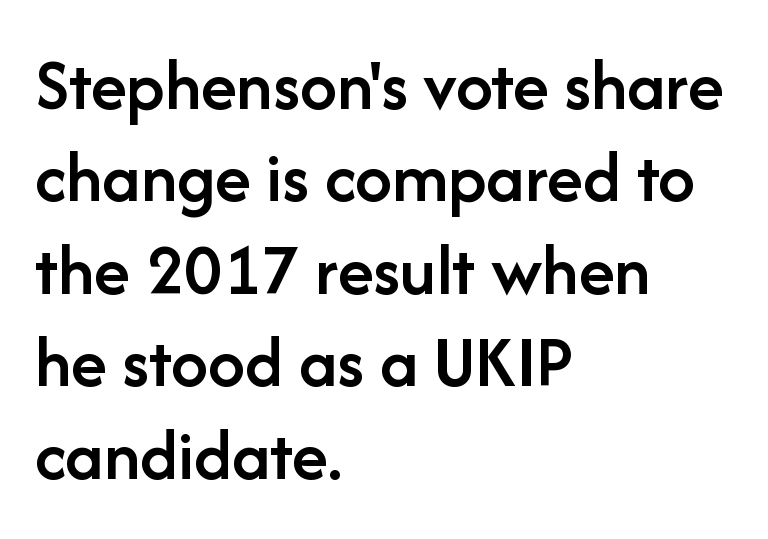
Q: Is the text bold? A: Semi-bold.
Q: Is the text italic (slanted)? A: No, it is upright.
Q: Is the typeface a serif or a sans-serif typeface? A: Sans-serif.
Q: Is the text underlined? A: No.
Q: How is the paragraph aligned? A: Left-aligned.
Q: Is the spacing between letters normal or unusually wide? A: Normal.
Q: Is the spacing between lines tight, normal or loose? A: Normal.
Q: Width (condensed, normal, or wide)? A: Normal.
Q: Stroke contrast? A: Low.
Q: x-height? A: Medium.
Q: Monospaced? A: No.
